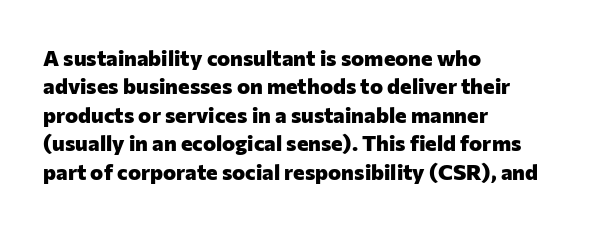
{"italic": "no", "bold": "yes", "underline": "no", "align": "left", "line_spacing": "normal", "line_spacing_ratio": 1.29, "letter_spacing": "normal", "letter_spacing_em": 0.0, "glyph_px": 22}
